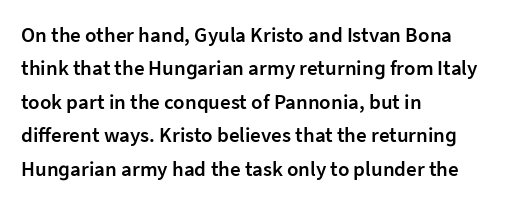
Typographic density is moderately raised because the face is semibold. Letter spacing: default. Vertically, the passage feels balanced, rows spaced as you'd expect. In terms of posture, this sample is upright. These lines stack with their left ends in a neat column.
